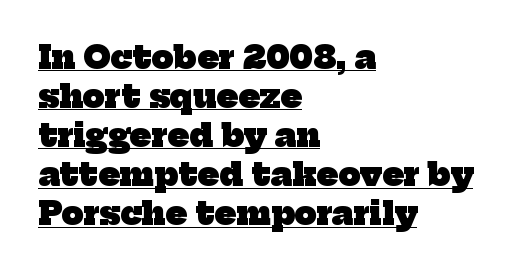
The image shows 31 px heavy serif type; set left-aligned, normal line spacing (1.26x), normal letter spacing, underlined; low stroke contrast and a medium x-height.
